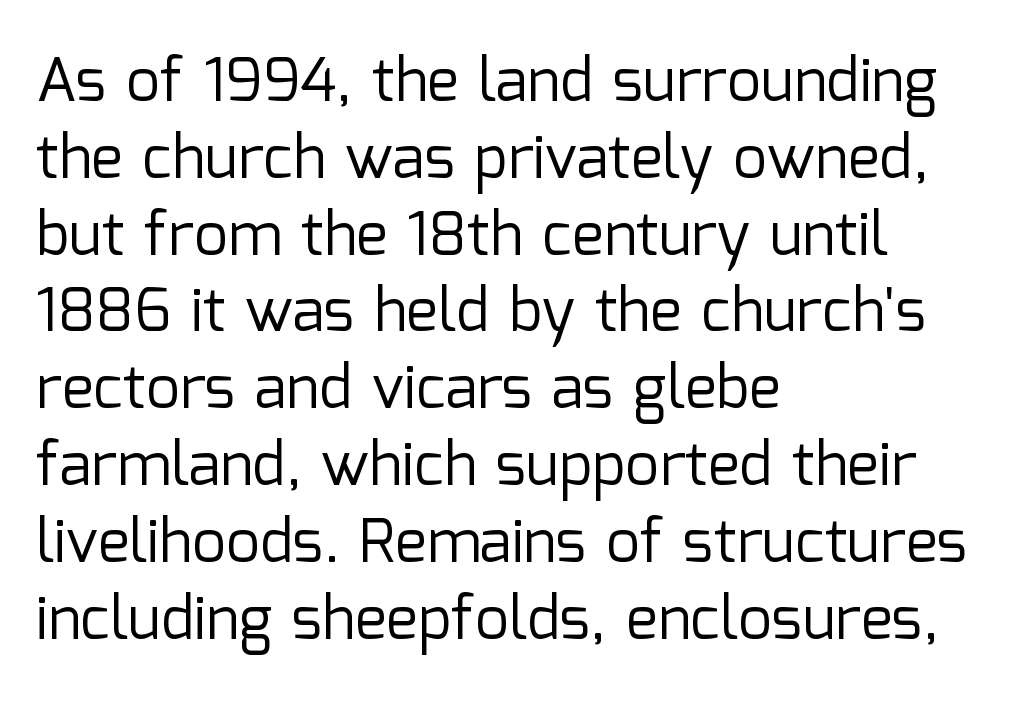
Posture: vertical. Plain, unruled lines of type. Varying glyph widths throughout — classic text-font behaviour. Bold? No — there's no thickening of the strokes. Notice how the passage keeps a crisp vertical edge on the left only. The characters display no serif detailing; their extremities are plain.
